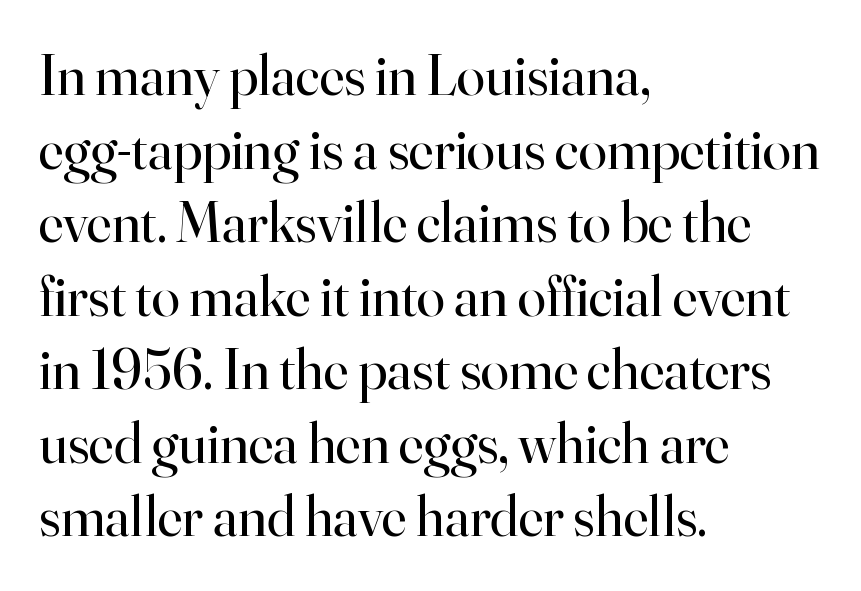
{"serif": "yes", "italic": "no", "bold": "no", "weight": "regular", "width": "normal", "stroke_contrast": "high", "x_height": "small", "monospaced": "no", "underline": "no", "align": "left", "line_spacing": "normal", "line_spacing_ratio": 1.29, "letter_spacing": "normal", "letter_spacing_em": 0.0, "glyph_px": 57}
